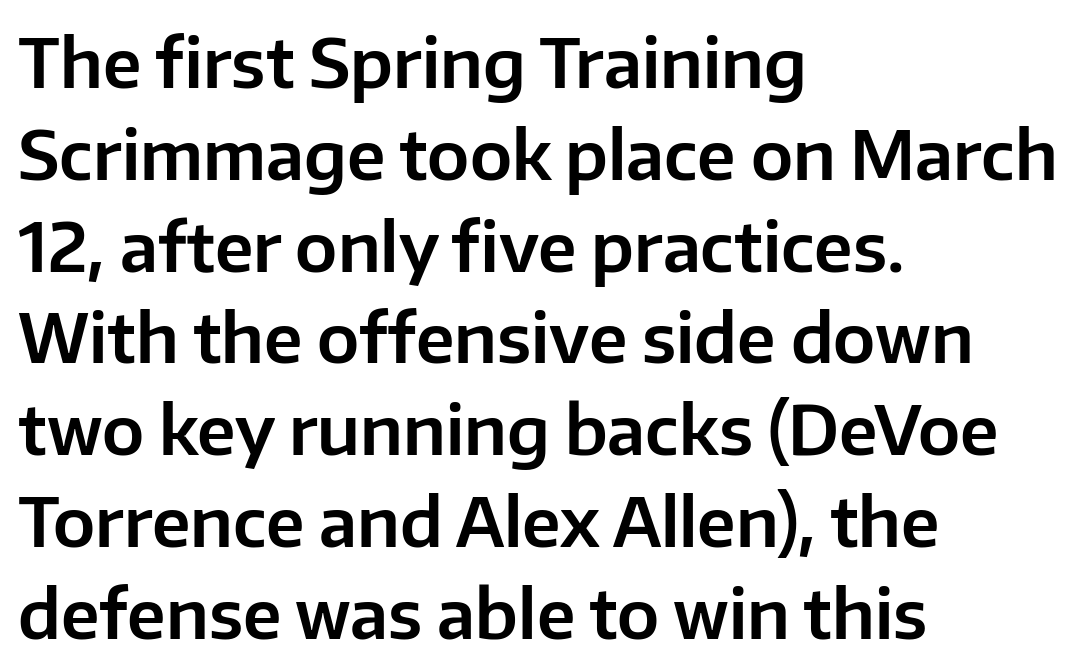
Q: Is the text italic (slanted)? A: No, it is upright.
Q: Is the typeface a serif or a sans-serif typeface? A: Sans-serif.
Q: Is the text underlined? A: No.
Q: How is the paragraph aligned? A: Left-aligned.
Q: Is the spacing between letters normal or unusually wide? A: Normal.
Q: Is the spacing between lines tight, normal or loose? A: Normal.
Q: Width (condensed, normal, or wide)? A: Normal.
Q: Stroke contrast? A: Low.
Q: x-height? A: Medium.
Q: Monospaced? A: No.
